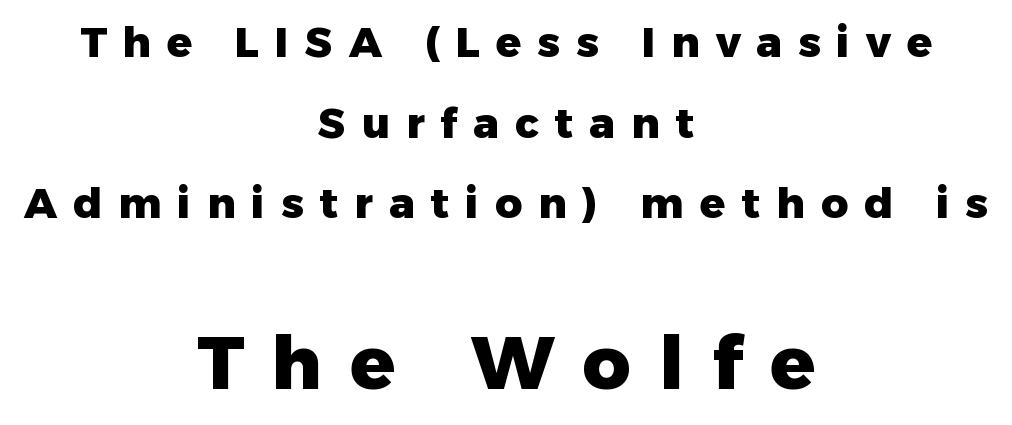
Line spacing here is loose. Is this a sans? Yes — the strokes have no serifs. The passage is arranged like a title page — every line centered. Two sizes are in play, and the larger belongs to the second block. Heavy, bold letterforms.
